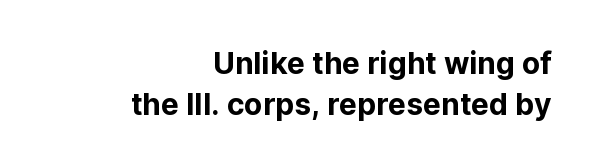
Q: Is the text italic (slanted)? A: No, it is upright.
Q: Is the typeface a serif or a sans-serif typeface? A: Sans-serif.
Q: Is the text underlined? A: No.
Q: How is the paragraph aligned? A: Right-aligned.
Q: Is the spacing between letters normal or unusually wide? A: Normal.
Q: Is the spacing between lines tight, normal or loose? A: Normal.
Q: Width (condensed, normal, or wide)? A: Normal.
Q: Stroke contrast? A: Low.
Q: x-height? A: Medium.
Q: Monospaced? A: No.
